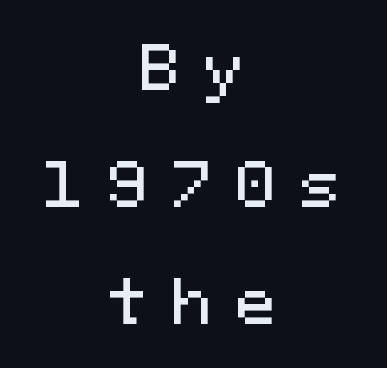
The image shows 60 px sans-serif type, upright, monospaced; set centered, loose line spacing (1.95x), unusually wide letter spacing (+0.4 em), not underlined; medium stroke contrast and a medium x-height.
